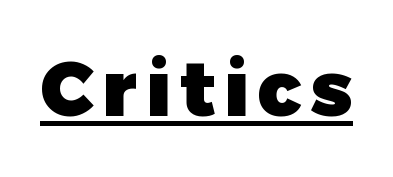
{"serif": "no", "italic": "no", "bold": "yes", "weight": "heavy", "width": "normal", "stroke_contrast": "low", "x_height": "medium", "monospaced": "no", "underline": "yes", "glyph_px": 77}
